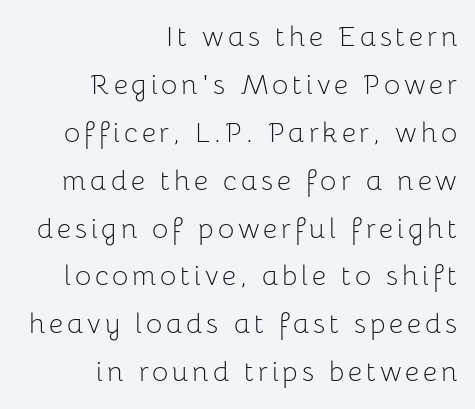
{"serif": "no", "italic": "no", "bold": "no", "weight": "light", "width": "normal", "stroke_contrast": "low", "x_height": "medium", "monospaced": "no", "underline": "no", "align": "right", "line_spacing_ratio": 1.71, "glyph_px": 28}
